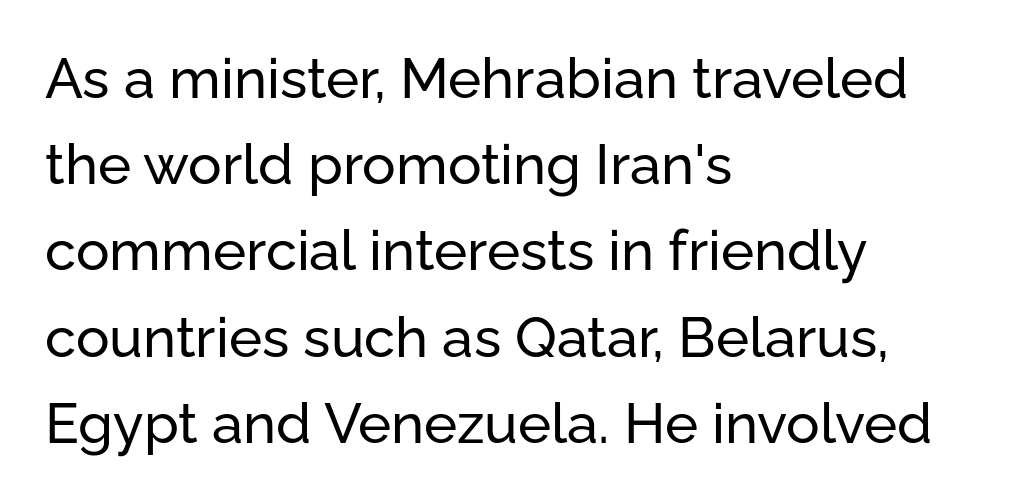
Casual observation: everything's shoved over to the left. The type is set solid horizontally, with unmodified tracking. Looks like regular typesetting: each glyph gets only the width it needs. Compared with typical paragraphs, the rows here are spaced about the same.
